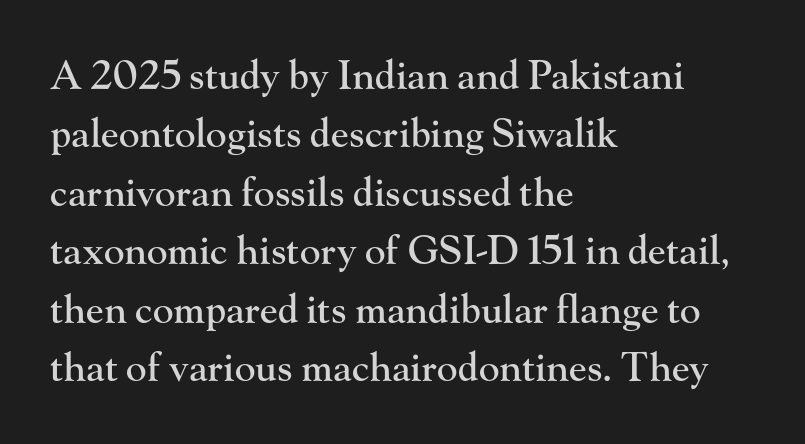
Line spacing here is normal. Where is the straight margin? On the left. Clear beneath every line of the passage. Here the designer chose a conventional face with non-uniform glyph widths.
